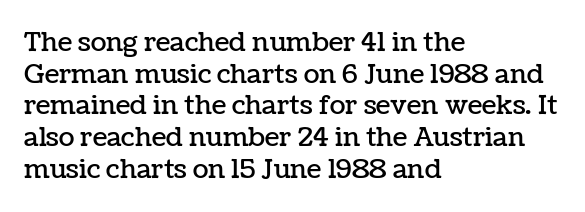
The lettering stays uniformly vertical, giving the passage a roman look. The baseline area is clear. The setting favours the left margin, as ordinary paragraphs usually do. These lines keep a tight, regular rhythm from letter to letter.
